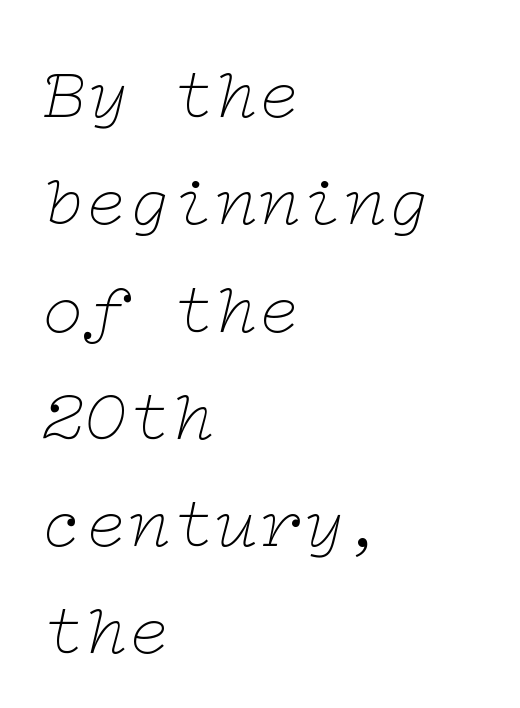
Leftover space on each line is placed entirely after the last word. The face used here has a pronounced slope to its letters. Unlike a clean sans, this face finishes its strokes with serifs. The block of text has a typical density, with ordinary space between rows. The passage shown is not bold in any degree. A bare baseline throughout the passage.
